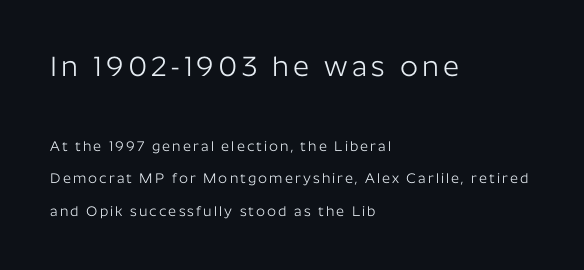
The image shows 28 px light sans-serif type, upright; set left-aligned, loose line spacing (2.33x), not underlined; the first (top) block is 2.0x larger; low stroke contrast and a medium x-height.
